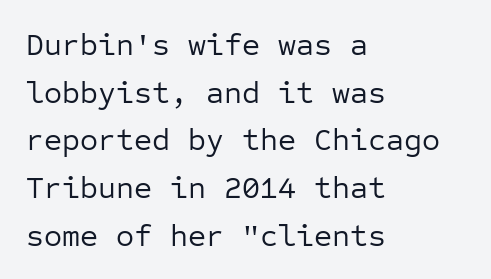
The space directly below the letters is spotless. This rendering employs a face without finishing strokes, i.e., a sans-serif. Unlike italic type, these characters show no tilt at all. Looks like terminal output: every glyph gets an equal slot. Notice how the passage keeps a crisp vertical edge on the left only. The passage shown is not bold in any degree.
